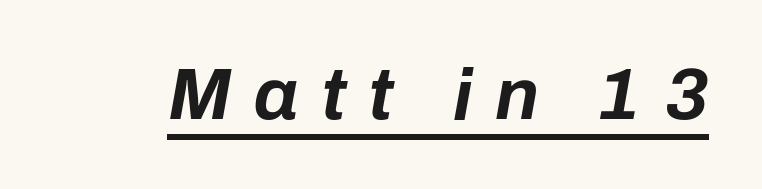
The image shows 73 px bold type, italic (leaning right); set unusually wide letter spacing (+0.31 em), underlined; low stroke contrast and a medium x-height.
